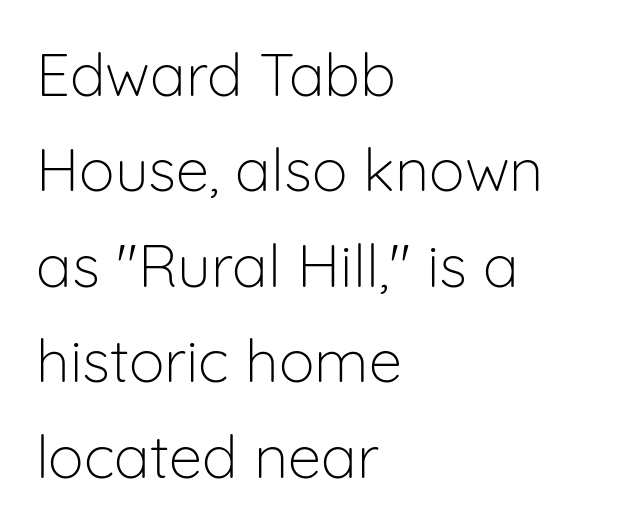
The foot of each line stays bare and open. You could not count columns in this text — the font is proportionally spaced. Reading down the column, the eye jumps a familiar distance to each next line. In terms of letterspacing, this is plain default setting. Unlike italic type, these characters show no tilt at all. In CSS terms this would be text-align: left.
